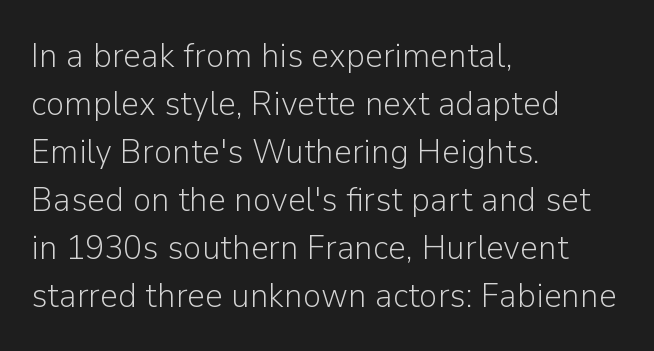
The letterforms sit shoulder to shoulder at normal distance. Notice how the stems are strictly vertical — no italics here. Decoration check: the copy has no underline. You could not count columns in this text — the font is proportionally spaced. Check where the strokes stop: nothing finishes them off — pure sans.
